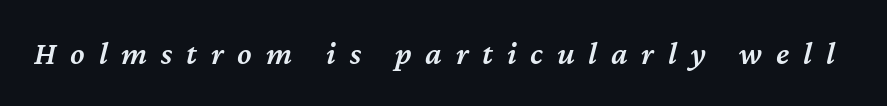
The image shows 33 px semibold type, italic (leaning right); set unusually wide letter spacing (+0.42 em), not underlined; medium stroke contrast and a medium x-height.
